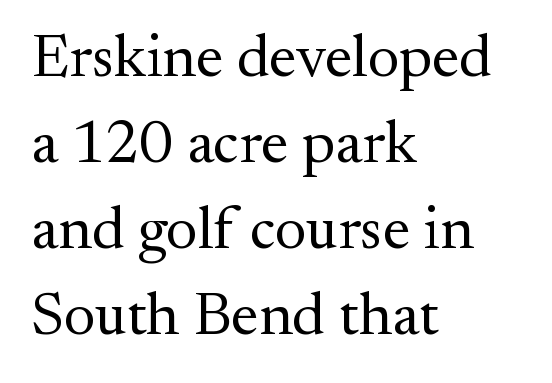
Clear beneath every line of the passage. This sample keeps an unexceptional amount of space between lines. Is this a sans? No — the strokes have serifs. The rag falls on the right side of this text block. The line texture is even and compact thanks to regular tracking. The typeface has the unassuming heft of standard copy or less.
